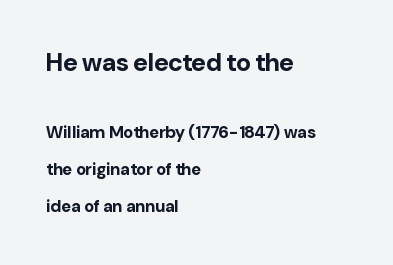
{"italic": "no", "bold": "yes", "underline": "no", "align": "left", "line_spacing": "loose", "line_spacing_ratio": 2.19, "letter_spacing": "normal", "letter_spacing_em": 0.0, "larger_block": "first", "size_ratio": 1.47, "glyph_px": 25}
